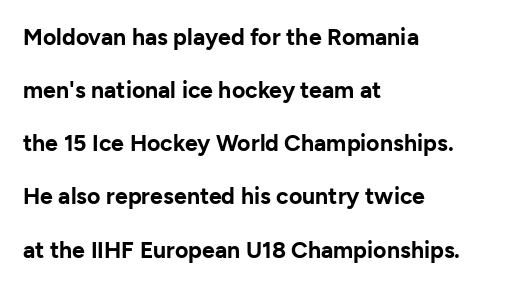
The image shows 23 px bold type, upright; set left-aligned, loose line spacing (2.31x), normal letter spacing, not underlined.
